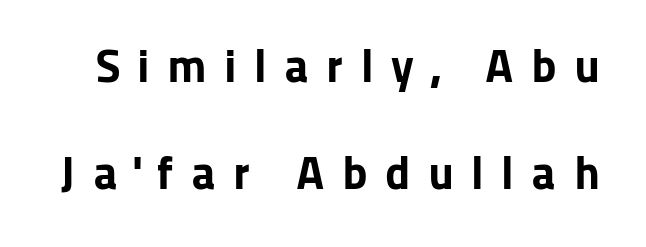
The image shows 47 px bold sans-serif type, upright; set loose line spacing (2.27x), unusually wide letter spacing (+0.37 em), not underlined; low stroke contrast and a medium x-height.
